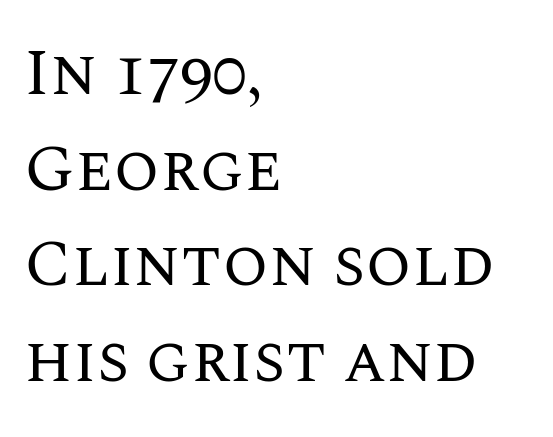
Q: Is the text bold? A: No.
Q: Is the text italic (slanted)? A: No, it is upright.
Q: Is the text underlined? A: No.
Q: How is the paragraph aligned? A: Left-aligned.
Q: Is the spacing between letters normal or unusually wide? A: Normal.
Q: Is the spacing between lines tight, normal or loose? A: Normal.
Q: Width (condensed, normal, or wide)? A: Normal.
Q: Stroke contrast? A: Medium.
Q: x-height? A: Large.
Q: Monospaced? A: No.
